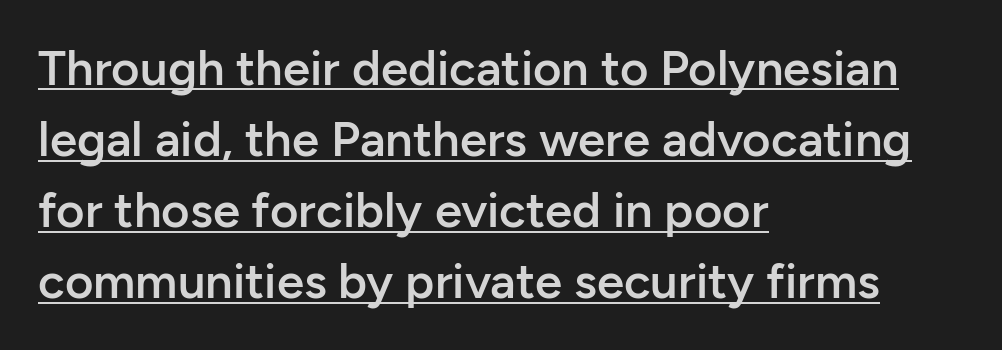
The image shows 49 px semibold sans-serif type, upright; set left-aligned, normal line spacing (1.45x), normal letter spacing, underlined; low stroke contrast and a medium x-height.
